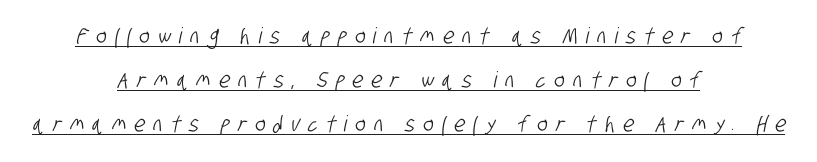
The image shows 22 px text type; set centered, loose line spacing (2.01x), unusually wide letter spacing (+0.38 em), underlined.
